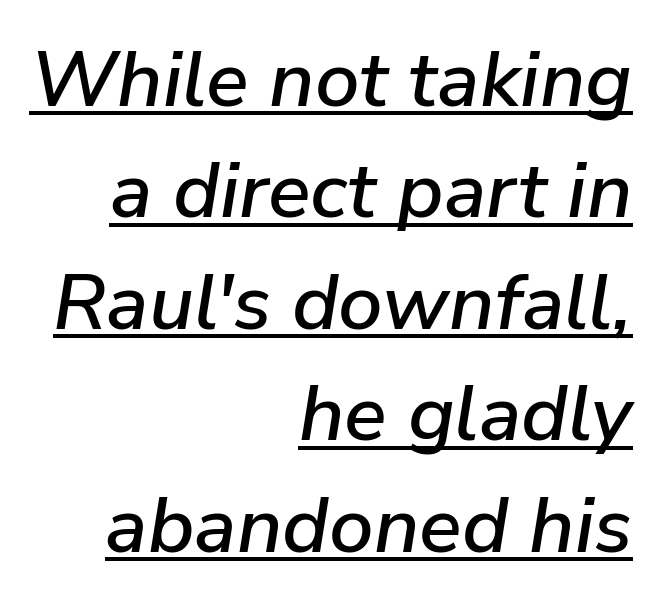
The image shows 79 px text type, italic (leaning right); set right-aligned, normal line spacing (1.41x), normal letter spacing, underlined; low stroke contrast and a medium x-height.
